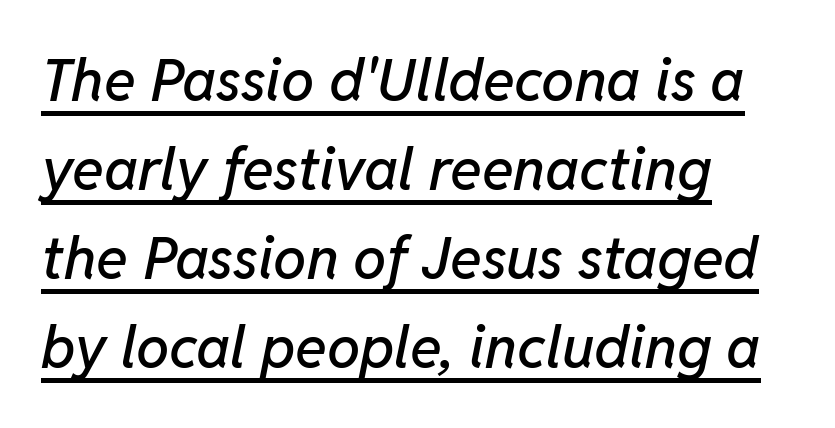
Q: Is the text italic (slanted)? A: Yes, it leans right by about 11 degrees.
Q: Is the text underlined? A: Yes.
Q: How is the paragraph aligned? A: Left-aligned.
Q: Is the spacing between letters normal or unusually wide? A: Normal.
Q: Is the spacing between lines tight, normal or loose? A: Normal.
Q: Width (condensed, normal, or wide)? A: Normal.
Q: Stroke contrast? A: Low.
Q: x-height? A: Medium.
Q: Monospaced? A: No.
